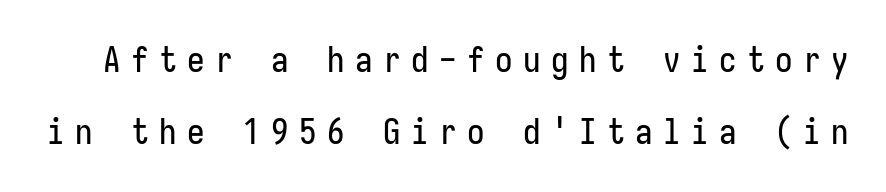
Q: Is the text italic (slanted)? A: No, it is upright.
Q: Is the typeface a serif or a sans-serif typeface? A: Sans-serif.
Q: Is the text underlined? A: No.
Q: Is the spacing between letters normal or unusually wide? A: Unusually wide.
Q: Is the spacing between lines tight, normal or loose? A: Loose.
Q: Width (condensed, normal, or wide)? A: Condensed.
Q: Stroke contrast? A: Low.
Q: x-height? A: Medium.
